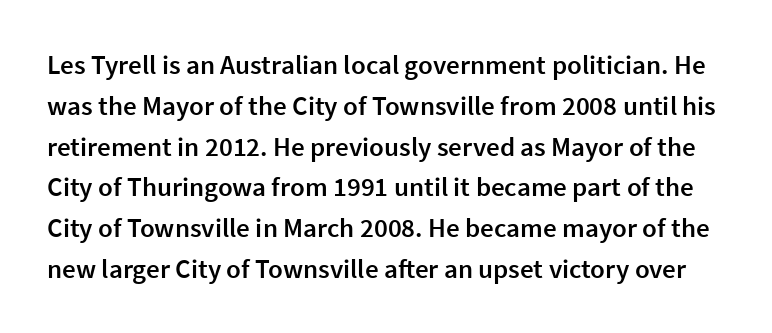
The image shows 27 px text type, upright; set normal line spacing (1.51x), normal letter spacing, not underlined.
